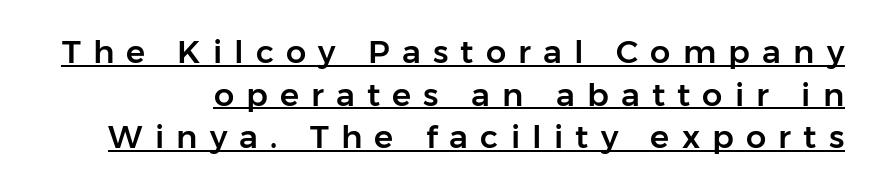
{"serif": "no", "italic": "no", "width": "normal", "stroke_contrast": "low", "x_height": "medium", "monospaced": "no", "underline": "yes", "line_spacing": "normal", "line_spacing_ratio": 1.33, "letter_spacing": "wide", "letter_spacing_em": 0.38, "glyph_px": 32}
